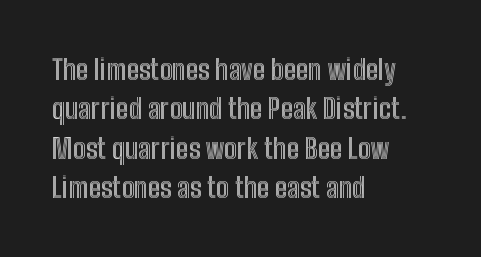
Reading down the block, your eye returns to a fixed left position each line. Proportional: the letters do not fall into vertical columns. This sample uses an upright cut, with every glyph sitting square on the baseline. Check the space under the baseline: it is left empty. If you measured baseline to baseline, you'd find a middling distance.
